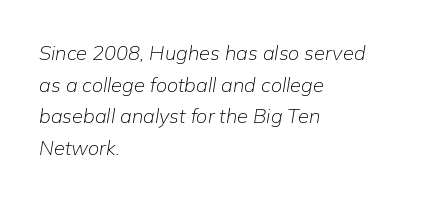
The foot of each line stays bare and open. Does the copy run flush right? No — it runs flush left. This sample uses plain, unmodified letter spacing. You can tell it's italic because the verticals aren't actually vertical.
